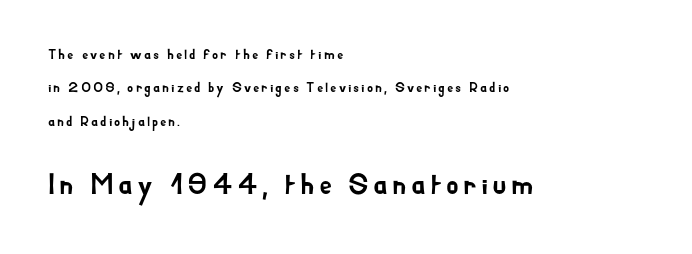
The image shows 29 px sans-serif type, upright; set left-aligned, loose line spacing (2.38x), not underlined; the second (bottom) block is 2.07x larger; low stroke contrast and a small x-height.
